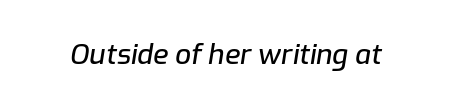
{"italic": "yes", "lean": "right", "slant_degrees": 9, "width": "normal", "stroke_contrast": "low", "x_height": "medium", "monospaced": "no", "underline": "no", "letter_spacing": "normal", "letter_spacing_em": 0.0, "glyph_px": 28}
